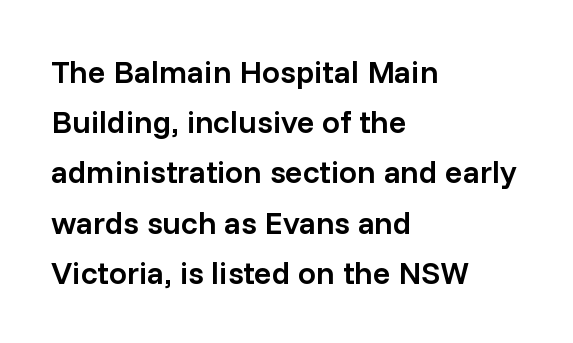
The lettering stays uniformly vertical, giving the passage a roman look. This rendering leaves character spacing at its baseline value. Just letters on the line, the space beneath them empty. Semibold letterforms, between regular and bold. Note: no serifs on the glyphs.
